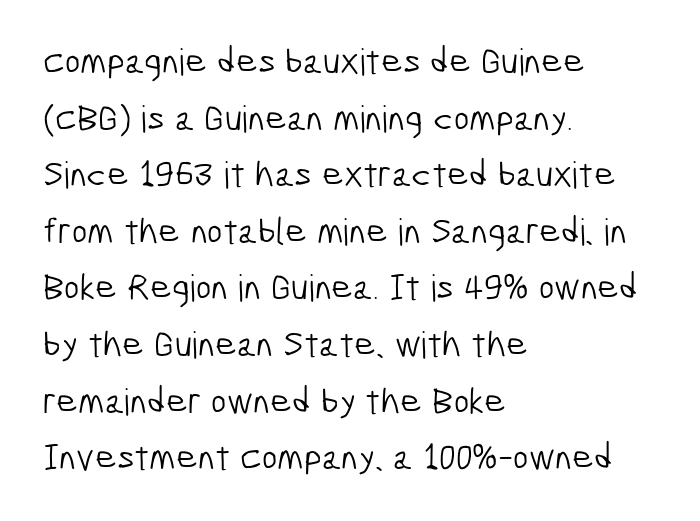
The image shows 37 px light, condensed sans-serif type; set left-aligned, normal line spacing (1.53x), normal letter spacing, not underlined; low stroke contrast and a medium x-height.
